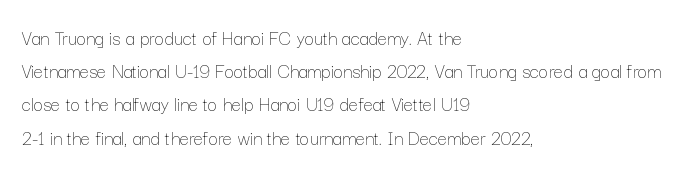
The face looks like a standard text weight, possibly lighter. Short and long lines alike share a common starting point at left. Vertically, the passage feels balanced, rows spaced as you'd expect. A bare baseline throughout the passage. Here the glyphs are tracked normally, forming tight word shapes.
